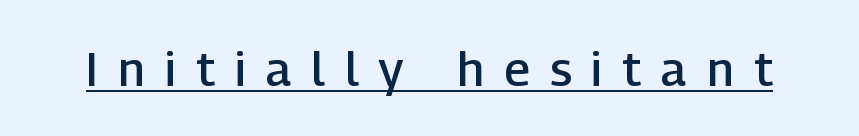
{"serif": "no", "italic": "no", "bold": "semi", "weight": "semibold", "width": "normal", "stroke_contrast": "low", "x_height": "medium", "monospaced": "no", "underline": "yes", "letter_spacing": "wide", "letter_spacing_em": 0.42, "glyph_px": 48}
